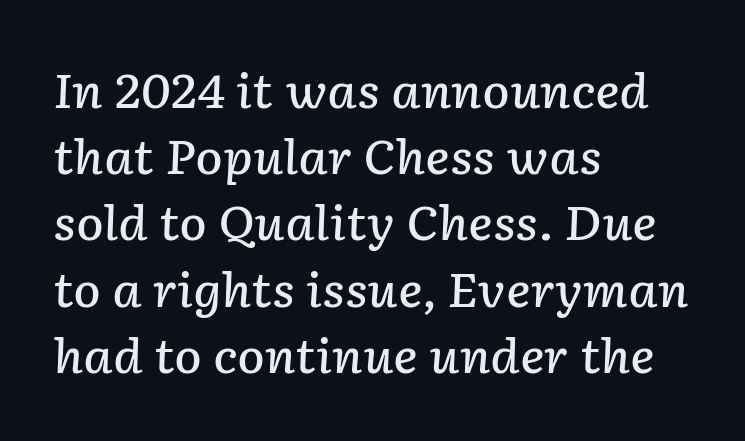
Q: Is the text bold? A: Semi-bold.
Q: Is the text italic (slanted)? A: Yes, it leans right by about 2 degrees.
Q: Is the text underlined? A: No.
Q: How is the paragraph aligned? A: Left-aligned.
Q: Is the spacing between letters normal or unusually wide? A: Normal.
Q: Is the spacing between lines tight, normal or loose? A: Normal.
Q: Width (condensed, normal, or wide)? A: Normal.
Q: Stroke contrast? A: Low.
Q: x-height? A: Medium.
Q: Monospaced? A: No.
